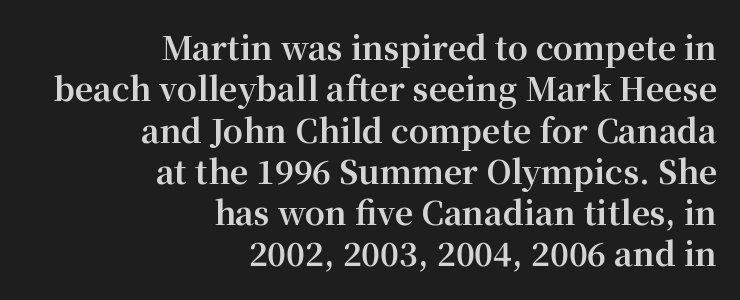
{"serif": "yes", "italic": "no", "bold": "yes", "weight": "bold", "width": "normal", "stroke_contrast": "medium", "x_height": "medium", "monospaced": "no", "underline": "no", "align": "right", "line_spacing": "normal", "line_spacing_ratio": 1.29, "letter_spacing": "normal", "letter_spacing_em": 0.0, "glyph_px": 32}
